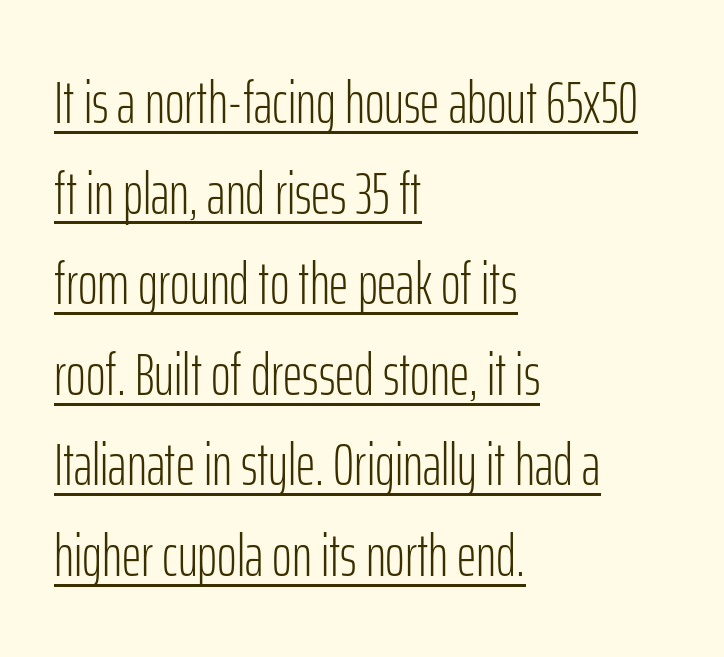
The image shows 60 px light, condensed sans-serif type, upright; set left-aligned, normal line spacing (1.51x), normal letter spacing, underlined; low stroke contrast and a medium x-height.
